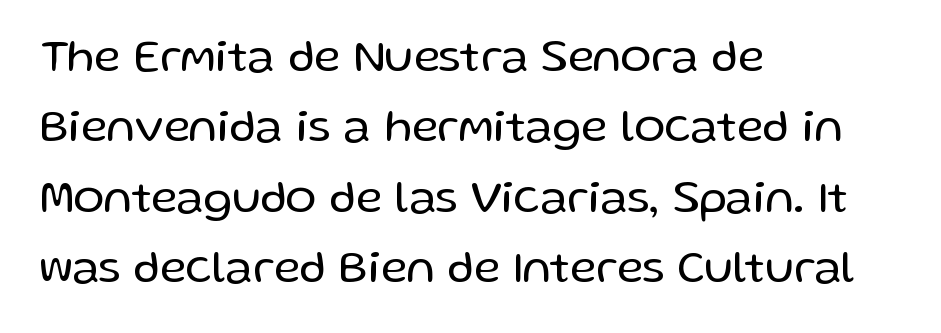
{"serif": "no", "italic": "no", "bold": "no", "weight": "regular", "width": "normal", "stroke_contrast": "low", "x_height": "medium", "monospaced": "no", "underline": "no", "align": "left", "line_spacing": "normal", "line_spacing_ratio": 1.53, "letter_spacing": "normal", "letter_spacing_em": 0.0, "glyph_px": 46}
